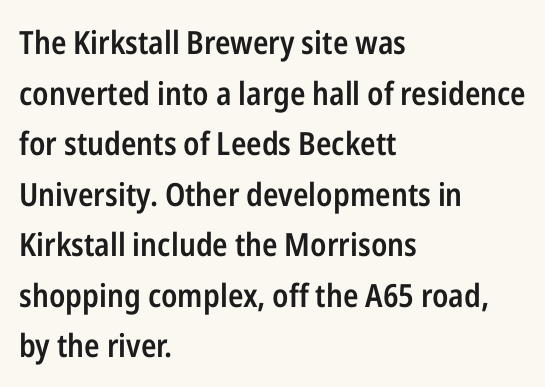
This rendering features lettering with no underline. Tracking value appears to be zero — textbook default spacing. Does the lettering tilt? It doesn't — this is upright. Note: no serifs on the glyphs. Caption: multi-line text, flush left, ragged right. The designer left line spacing at the default.
